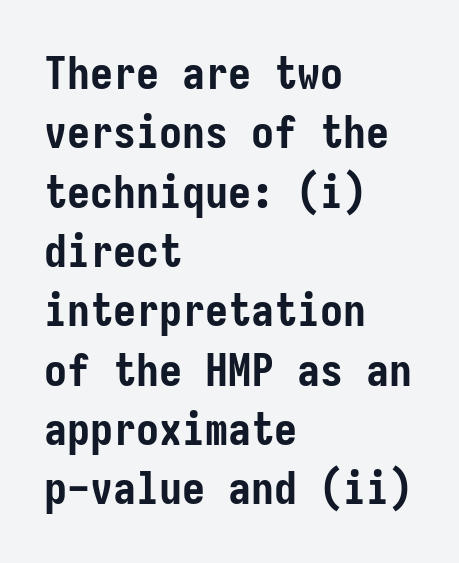
{"serif": "no", "italic": "no", "bold": "yes", "weight": "semibold", "width": "condensed", "stroke_contrast": "low", "x_height": "medium", "underline": "no", "align": "left", "line_spacing": "normal", "line_spacing_ratio": 1.29, "letter_spacing": "normal", "letter_spacing_em": 0.0, "glyph_px": 46}
